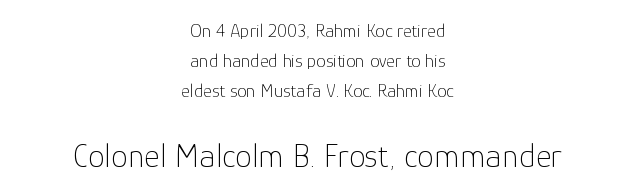
The image shows 34 px thin sans-serif type, upright; set centered, normal line spacing (1.58x), normal letter spacing, not underlined; the second (bottom) block is 1.79x larger; low stroke contrast and a medium x-height.
